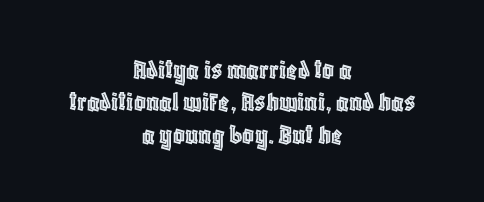
The image shows 29 px condensed type, upright; set centered, tight line spacing (1.12x), normal letter spacing, not underlined; a large x-height.
